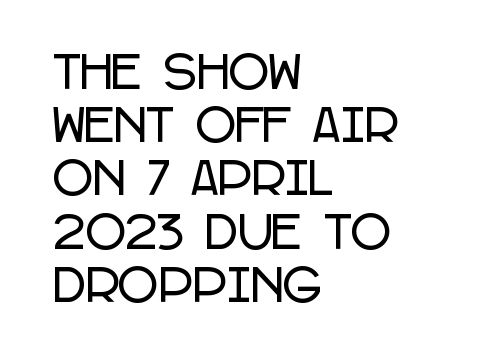
Q: Is the text italic (slanted)? A: No, it is upright.
Q: Is the typeface a serif or a sans-serif typeface? A: Sans-serif.
Q: Is the text underlined? A: No.
Q: How is the paragraph aligned? A: Left-aligned.
Q: Is the spacing between letters normal or unusually wide? A: Normal.
Q: Width (condensed, normal, or wide)? A: Condensed.
Q: Stroke contrast? A: Low.
Q: x-height? A: Large.
Q: Monospaced? A: No.
